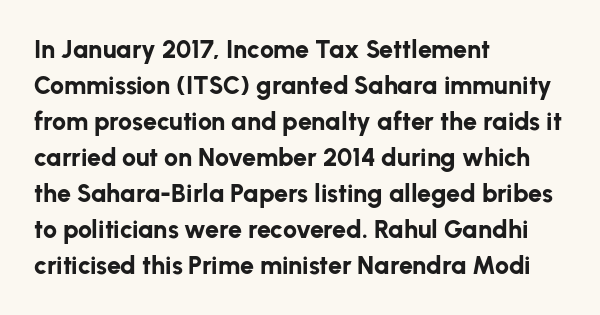
The image shows 25 px bold type, upright; set left-aligned, normal line spacing (1.44x), normal letter spacing, not underlined.
